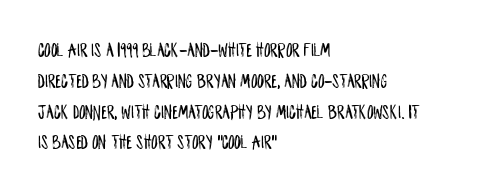
Letter spacing: default. This rendering uses left alignment, leaving the right contour irregular. The axis of the letterforms is exactly vertical. Evenly set lines give the paragraph a standard silhouette.
